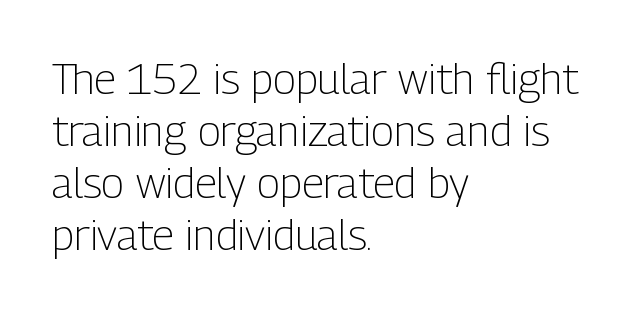
Q: Is the text bold? A: No.
Q: Is the text italic (slanted)? A: No, it is upright.
Q: Is the typeface a serif or a sans-serif typeface? A: Sans-serif.
Q: Is the text underlined? A: No.
Q: How is the paragraph aligned? A: Left-aligned.
Q: Is the spacing between letters normal or unusually wide? A: Normal.
Q: Width (condensed, normal, or wide)? A: Condensed.
Q: Stroke contrast? A: Low.
Q: x-height? A: Medium.
Q: Monospaced? A: No.
